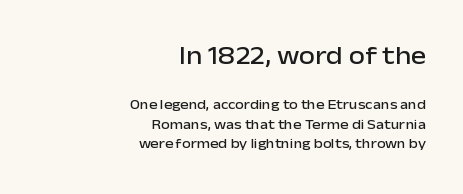
The image shows 26 px text type, upright; set right-aligned, normal line spacing (1.4x), normal letter spacing, not underlined; the first (top) block is 1.86x larger.
